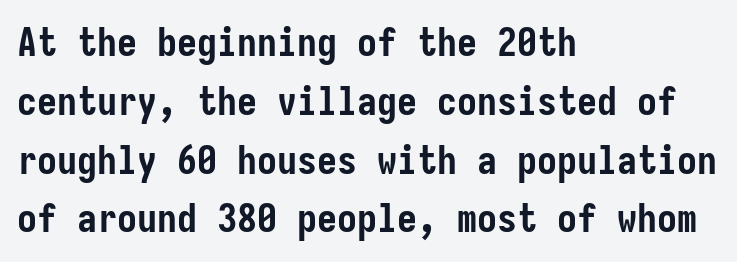
Q: Is the text bold? A: Yes.
Q: Is the text italic (slanted)? A: No, it is upright.
Q: Is the typeface a serif or a sans-serif typeface? A: Sans-serif.
Q: Is the text underlined? A: No.
Q: How is the paragraph aligned? A: Left-aligned.
Q: Is the spacing between letters normal or unusually wide? A: Normal.
Q: Is the spacing between lines tight, normal or loose? A: Normal.
Q: Width (condensed, normal, or wide)? A: Condensed.
Q: Stroke contrast? A: Low.
Q: x-height? A: Medium.
